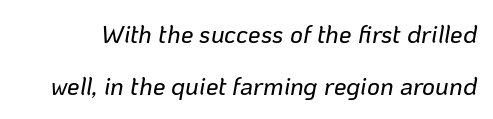
The axis of the letterforms is tilted away from vertical. Vertical spacing — loose. The letterforms sit shoulder to shoulder at normal distance. Letters rest on an invisible, unmarked baseline.
